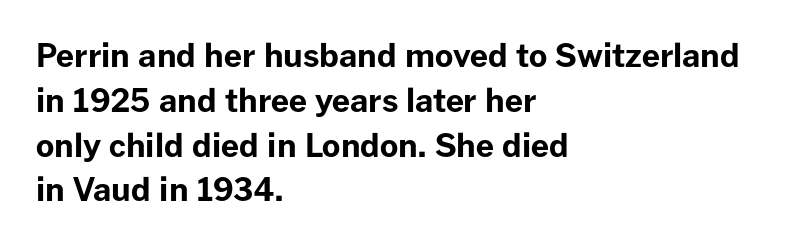
The letters sit at their default tracking, neither squeezed nor spread. The ragged edge is on the right, which tells us the setting is flush left. Vertical strokes here are truly vertical. Anything drawn beneath the words? Only blank space.
